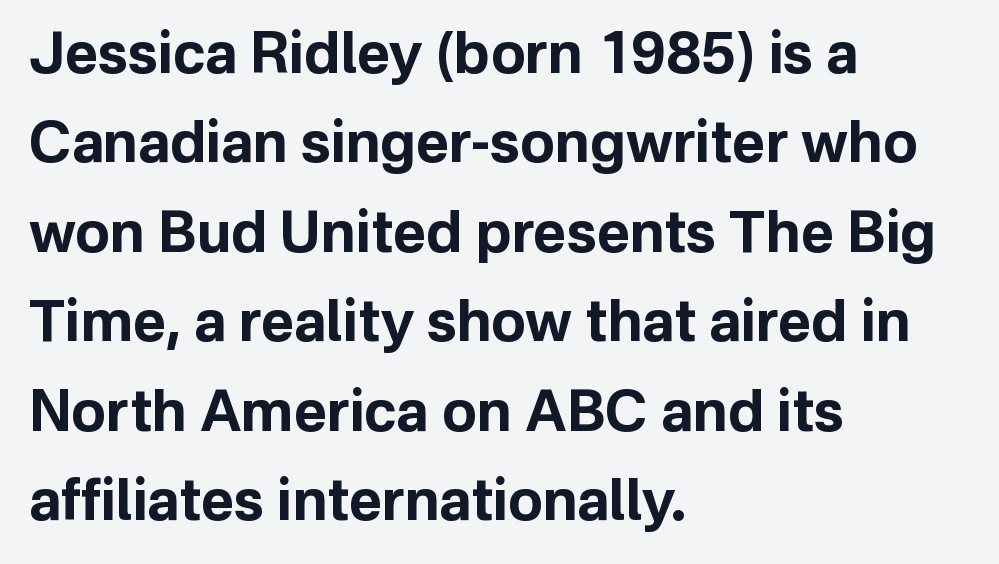
Q: Is the text bold? A: Yes.
Q: Is the text italic (slanted)? A: No, it is upright.
Q: Is the typeface a serif or a sans-serif typeface? A: Sans-serif.
Q: Is the text underlined? A: No.
Q: How is the paragraph aligned? A: Left-aligned.
Q: Is the spacing between letters normal or unusually wide? A: Normal.
Q: Is the spacing between lines tight, normal or loose? A: Normal.
Q: Width (condensed, normal, or wide)? A: Normal.
Q: Stroke contrast? A: Low.
Q: x-height? A: Medium.
Q: Monospaced? A: No.
